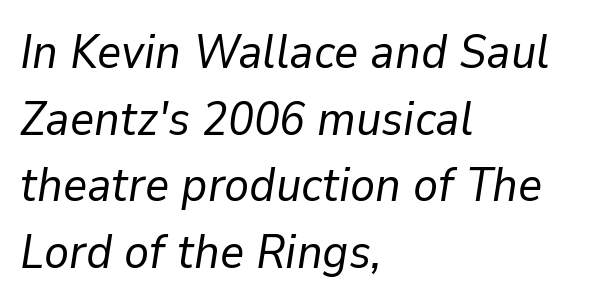
The image shows 47 px regular-weight type, italic (leaning right); set left-aligned, normal line spacing (1.42x), normal letter spacing, not underlined; low stroke contrast and a medium x-height.
